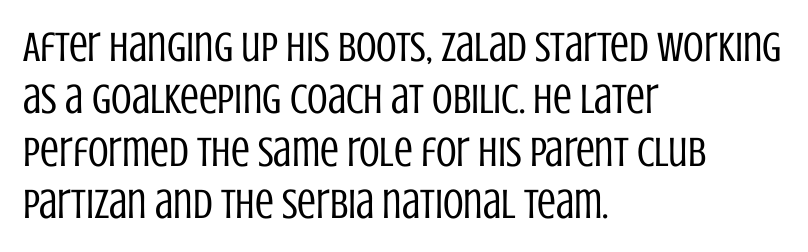
Q: Is the text bold? A: No.
Q: Is the text italic (slanted)? A: No, it is upright.
Q: Is the typeface a serif or a sans-serif typeface? A: Sans-serif.
Q: Is the text underlined? A: No.
Q: How is the paragraph aligned? A: Left-aligned.
Q: Is the spacing between letters normal or unusually wide? A: Normal.
Q: Is the spacing between lines tight, normal or loose? A: Normal.
Q: Width (condensed, normal, or wide)? A: Condensed.
Q: Stroke contrast? A: Low.
Q: x-height? A: Large.
Q: Monospaced? A: No.
